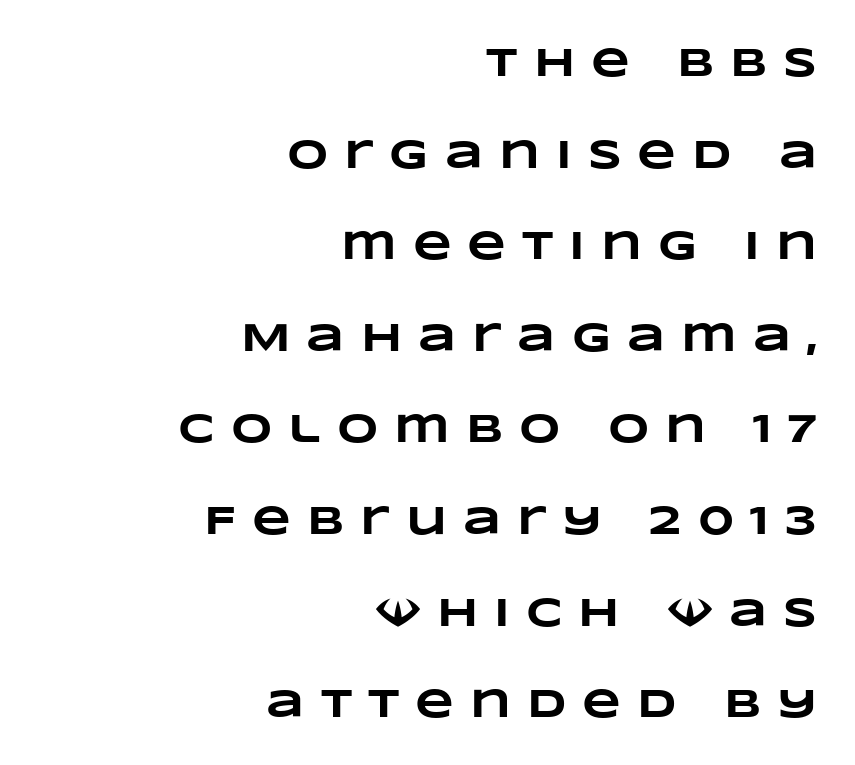
Q: Is the text bold? A: Yes.
Q: Is the text underlined? A: No.
Q: How is the paragraph aligned? A: Right-aligned.
Q: Is the spacing between letters normal or unusually wide? A: Unusually wide.
Q: Is the spacing between lines tight, normal or loose? A: Loose.
Q: Width (condensed, normal, or wide)? A: Wide.
Q: Stroke contrast? A: Low.
Q: x-height? A: Large.
Q: Monospaced? A: No.
